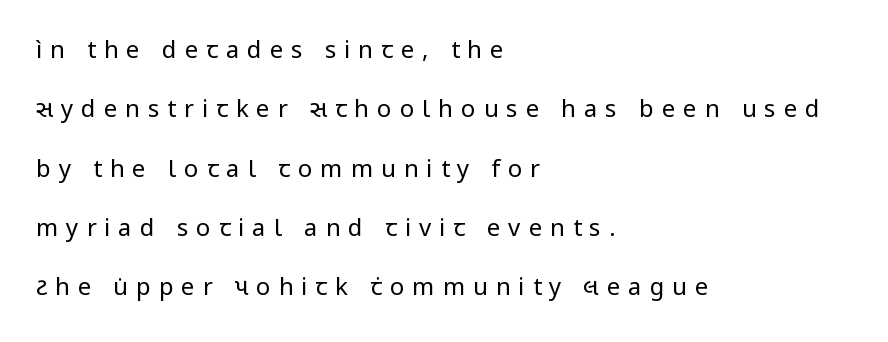
The letters look calm and open, with moderate or lighter stems. Underlining? Definitely not there. Is the block centered? No — it sits flush against the left margin. If you measured baseline to baseline, you'd find a long distance. The line texture is sparse and dotted thanks to wide tracking.
